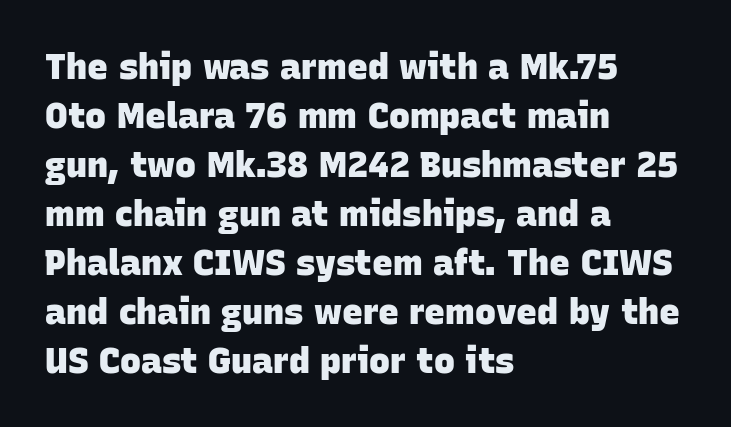
The image shows 35 px heavy sans-serif type; set left-aligned, normal line spacing (1.4x), normal letter spacing, not underlined; low stroke contrast and a large x-height.
